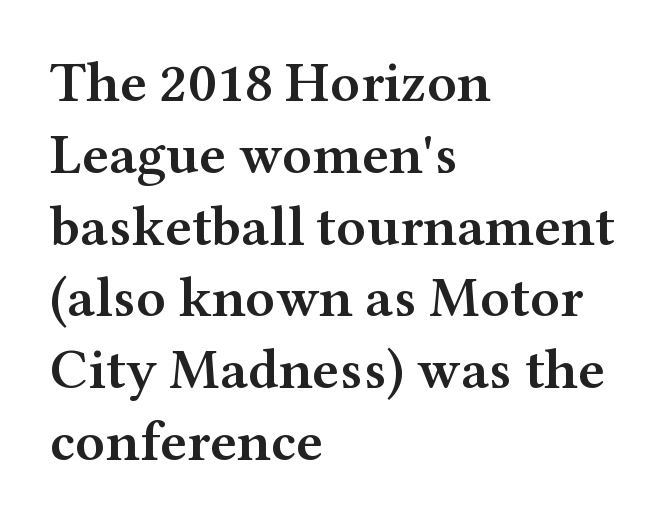
Observe the ordinary spacing: letters are neighbours, not strangers. Leading matches the norm, producing a regular column. Glance below the letters and you will spot only blank space. Each glyph is drawn with semibold strokes, heavier than normal yet not fully bold.
